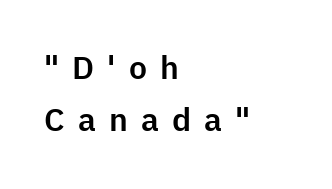
The image shows 32 px sans-serif type, upright; set left-aligned, normal line spacing (1.62x), unusually wide letter spacing (+0.41 em), not underlined; low stroke contrast and a medium x-height.
